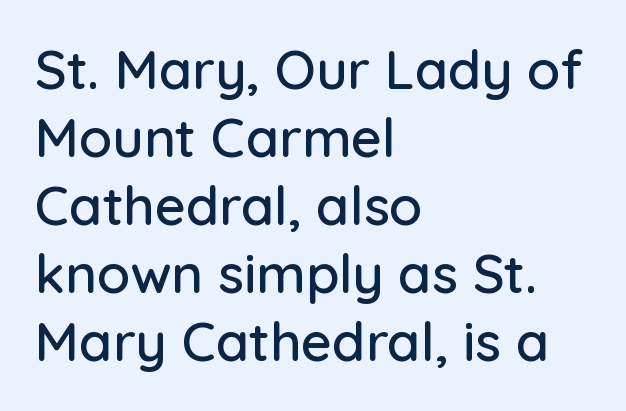
The image shows 54 px sans-serif type, upright; set left-aligned, normal line spacing (1.26x), normal letter spacing, not underlined; low stroke contrast and a medium x-height.
